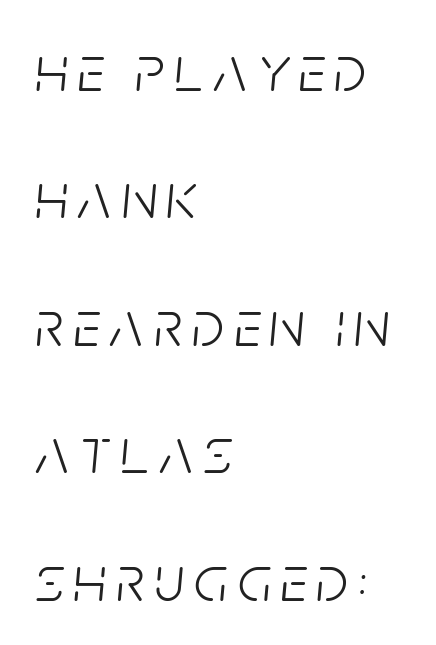
Spacing verdict: proportional, widths tailored to each character. Counters stay open thanks to moderate or lighter strokes. The glyphs are unaccompanied by any horizontal stroke below them. Quick note: italic. Baseline-to-baseline distance is far greater than the letter height. Typeset ragged right — the left edge is the straight one.
